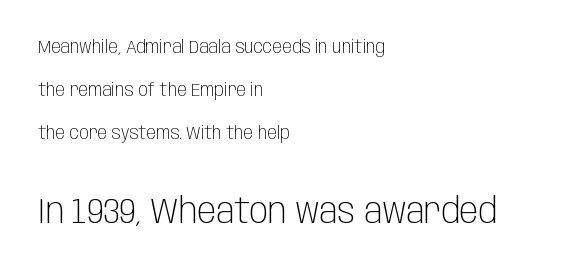
Q: Is the text bold? A: No.
Q: Is the text italic (slanted)? A: No, it is upright.
Q: Is the typeface a serif or a sans-serif typeface? A: Sans-serif.
Q: Is the text underlined? A: No.
Q: How is the paragraph aligned? A: Left-aligned.
Q: Is the spacing between letters normal or unusually wide? A: Normal.
Q: Is the spacing between lines tight, normal or loose? A: Loose.
Q: Which block of text is set in a larger size, the first (top) or the second (bottom)? A: The second (bottom) one.
Q: Width (condensed, normal, or wide)? A: Condensed.
Q: Stroke contrast? A: Low.
Q: x-height? A: Large.
Q: Monospaced? A: No.
